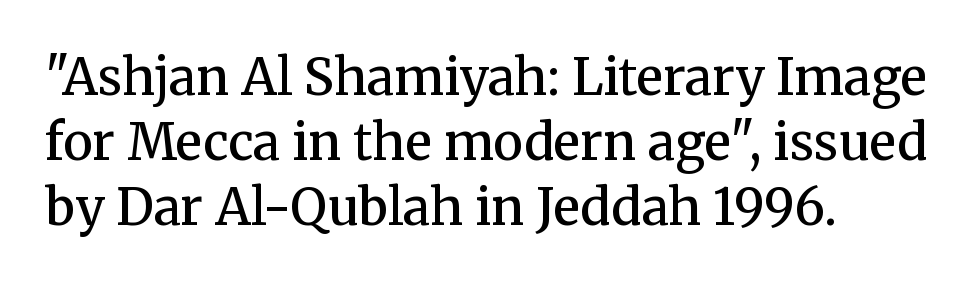
The image shows 50 px semibold serif type, upright; set left-aligned, normal line spacing (1.3x), normal letter spacing, not underlined; medium stroke contrast and a medium x-height.
